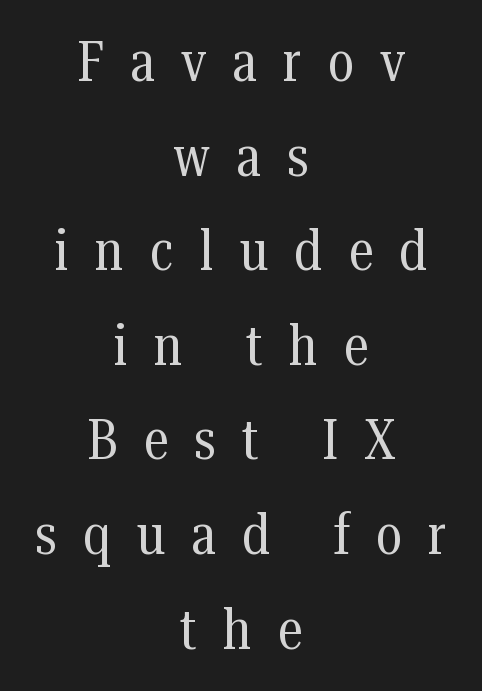
The image shows 57 px regular-weight, condensed serif type, upright; set centered, normal line spacing (1.66x), unusually wide letter spacing (+0.46 em), not underlined; medium stroke contrast and a medium x-height.
